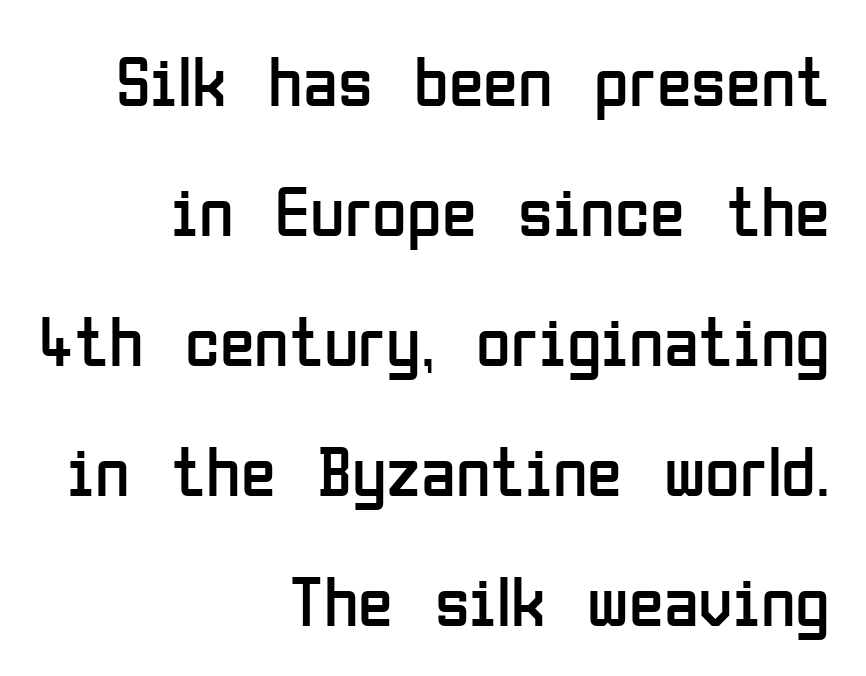
{"serif": "no", "italic": "no", "bold": "no", "weight": "regular", "width": "condensed", "stroke_contrast": "low", "x_height": "medium", "monospaced": "no", "underline": "no", "align": "right", "line_spacing_ratio": 1.83, "letter_spacing": "normal", "letter_spacing_em": 0.0, "glyph_px": 71}
